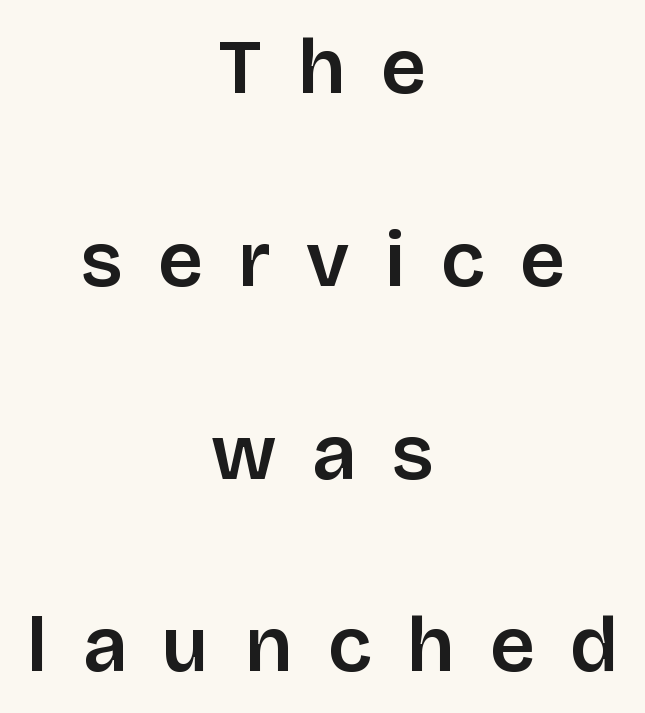
{"serif": "no", "italic": "no", "width": "normal", "stroke_contrast": "low", "x_height": "large", "monospaced": "no", "underline": "no", "align": "center", "line_spacing": "loose", "line_spacing_ratio": 2.44, "letter_spacing": "wide", "letter_spacing_em": 0.45, "glyph_px": 79}
